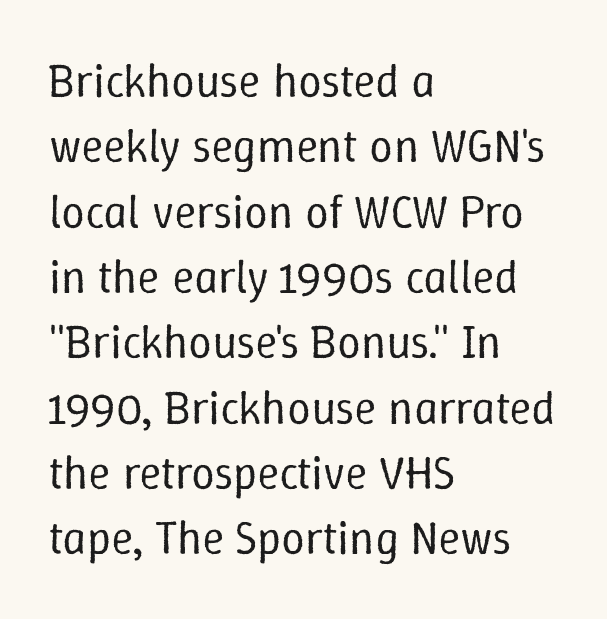
When letters stand straight like this, we call the style roman or upright. Is the stroke heavy? The answer is a plain regular-or-lighter. This sample has the flowing, uneven cadence of proportional lettering. Nobody drew a line under any word here.
